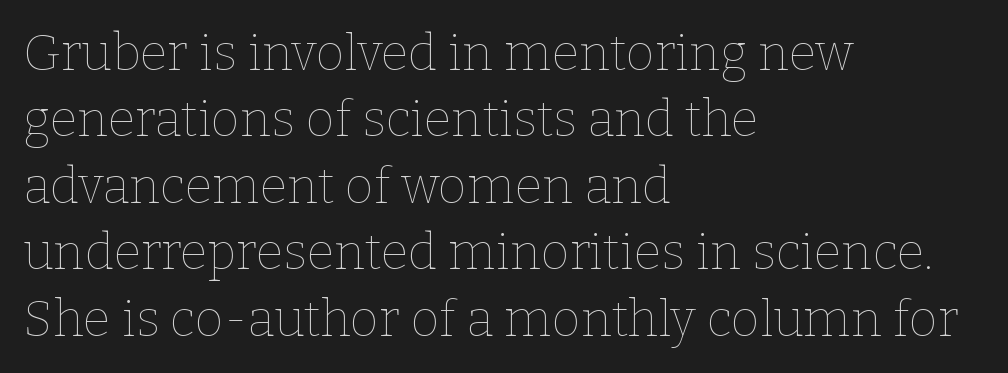
The image shows 50 px thin type, upright; set left-aligned, normal line spacing (1.33x), normal letter spacing, not underlined; low stroke contrast and a medium x-height.
